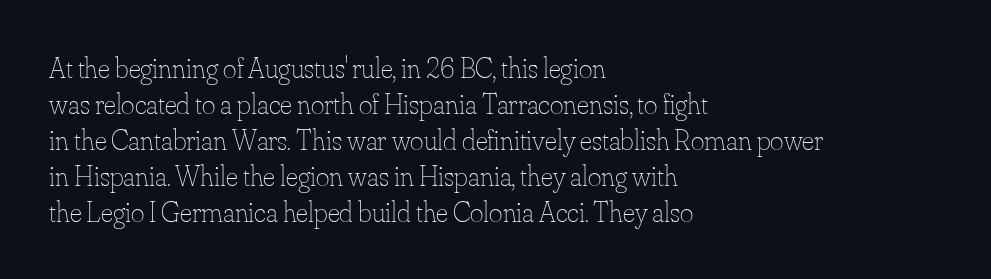
Spacing verdict: proportional, widths tailored to each character. Plain, unruled lines of type. The lines are quadded left. The face looks like a standard text weight, possibly lighter. Is the letter spacing exaggerated? No — it looks like the ordinary default.
